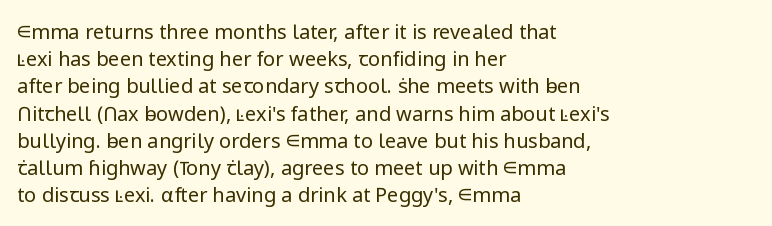
{"italic": "no", "bold": "no", "underline": "no", "align": "left", "line_spacing": "normal", "line_spacing_ratio": 1.36, "letter_spacing": "normal", "letter_spacing_em": 0.0, "glyph_px": 20}
